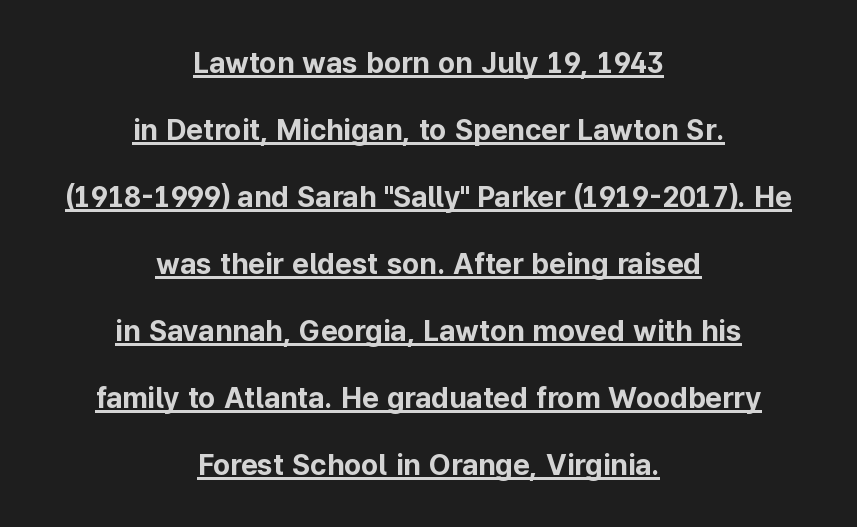
{"serif": "no", "italic": "no", "bold": "yes", "weight": "bold", "width": "normal", "stroke_contrast": "low", "x_height": "medium", "monospaced": "no", "underline": "yes", "align": "center", "line_spacing": "loose", "line_spacing_ratio": 2.31, "letter_spacing": "normal", "letter_spacing_em": 0.0, "glyph_px": 29}
